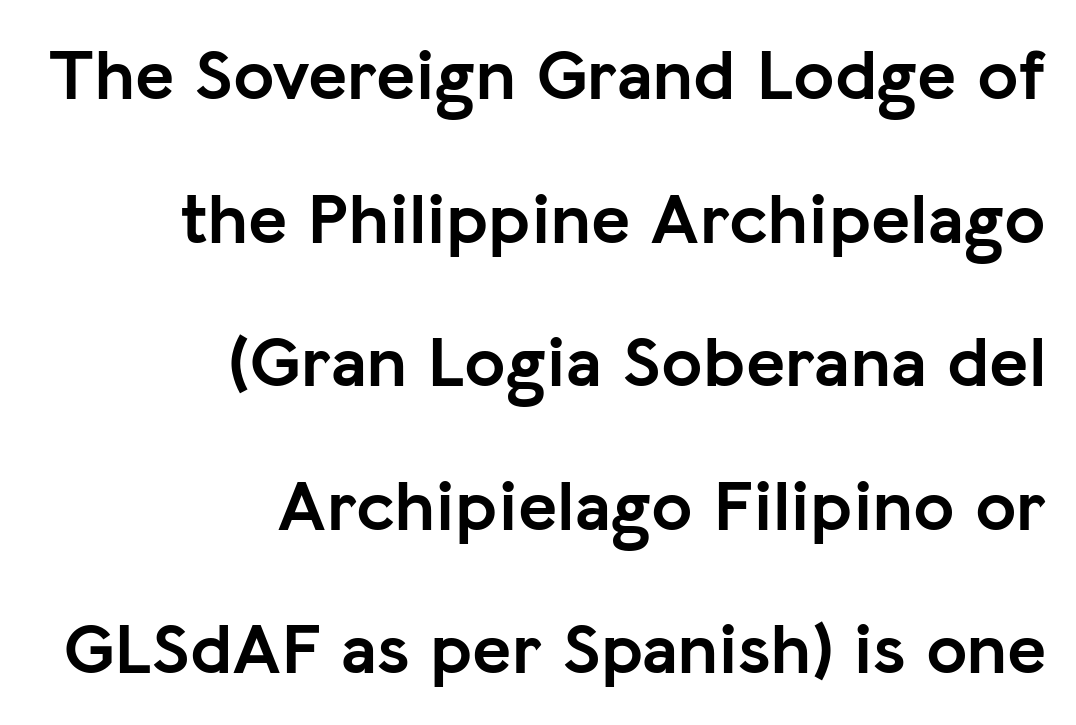
{"serif": "no", "italic": "no", "bold": "yes", "weight": "semibold", "width": "normal", "stroke_contrast": "low", "x_height": "medium", "monospaced": "no", "underline": "no", "align": "right", "line_spacing": "loose", "line_spacing_ratio": 1.94, "letter_spacing": "normal", "letter_spacing_em": 0.0, "glyph_px": 74}
